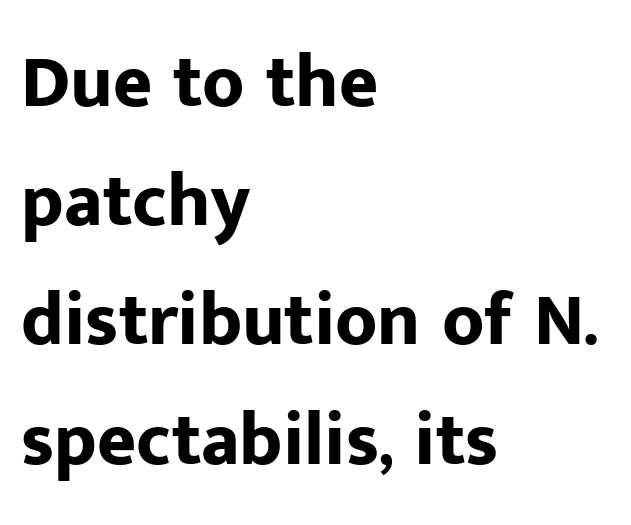
{"serif": "no", "italic": "no", "bold": "yes", "weight": "bold", "width": "normal", "stroke_contrast": "low", "x_height": "medium", "monospaced": "no", "underline": "no", "align": "left", "line_spacing": "normal", "line_spacing_ratio": 1.59, "letter_spacing": "normal", "letter_spacing_em": 0.0, "glyph_px": 75}
